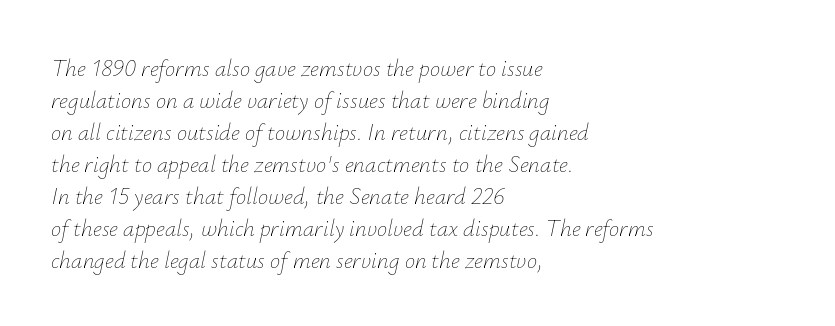
These lines stack with their left ends in a neat column. Think standard paragraph weight, or any step lighter than that. Here the glyphs are tracked normally, forming tight word shapes. This rendering features lettering with no underline. Notice how descenders clear the ascenders below comfortably — that's standard leading. The text carries the slant typical of an italic or oblique font.
